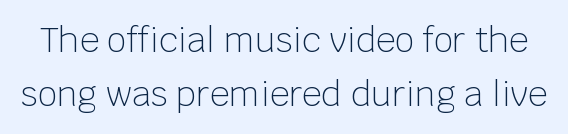
Nobody touched the tracking dial on this one. These glyphs show unthickened strokes, regular width or finer. You could not count columns in this text — the font is proportionally spaced. Regarding leading, the lines here are spaced in the standard way. Honestly, there is no underline to notice here at all. The designer went with a sans here, leaving each stem footless.
